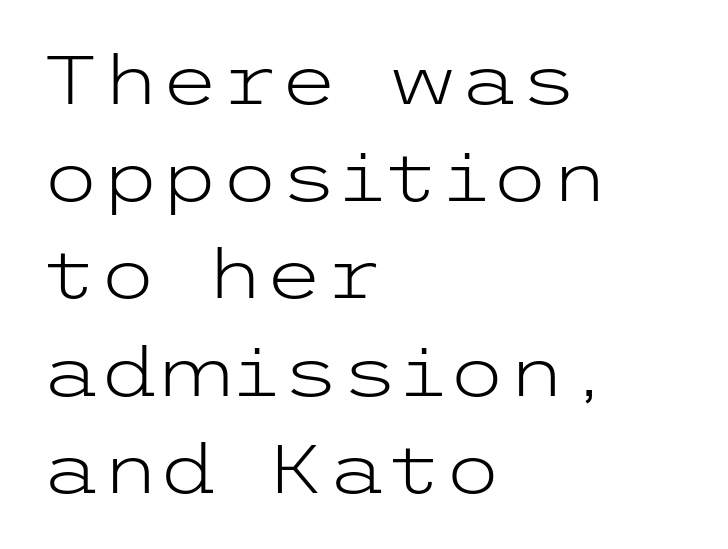
Q: Is the text bold? A: No.
Q: Is the text italic (slanted)? A: No, it is upright.
Q: Is the typeface a serif or a sans-serif typeface? A: Sans-serif.
Q: Is the text underlined? A: No.
Q: How is the paragraph aligned? A: Left-aligned.
Q: Is the spacing between letters normal or unusually wide? A: Normal.
Q: Is the spacing between lines tight, normal or loose? A: Normal.
Q: Width (condensed, normal, or wide)? A: Wide.
Q: Stroke contrast? A: Low.
Q: x-height? A: Medium.
